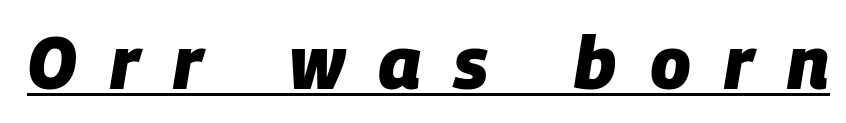
Q: Is the text bold? A: Yes.
Q: Is the text italic (slanted)? A: Yes, it leans right by about 9 degrees.
Q: Is the text underlined? A: Yes.
Q: Is the spacing between letters normal or unusually wide? A: Unusually wide.
Q: Width (condensed, normal, or wide)? A: Normal.
Q: Stroke contrast? A: Low.
Q: x-height? A: Large.
Q: Monospaced? A: No.
